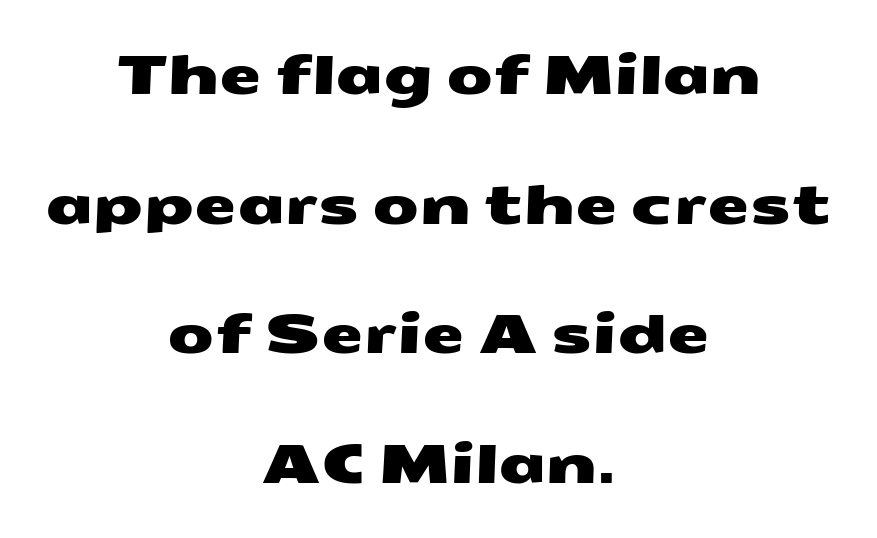
The line texture is even and compact thanks to regular tracking. The block of text is sparse from top to bottom, with ample space between rows. The designer went with a sans here, leaving each stem footless. Layout note: lines centered.
